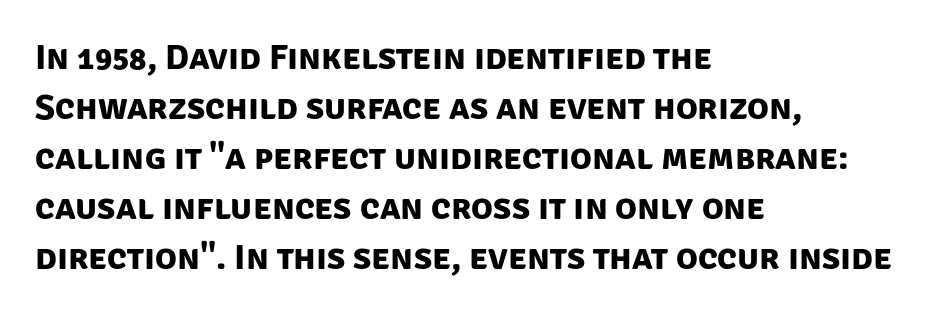
{"serif": "no", "bold": "yes", "weight": "bold", "width": "normal", "stroke_contrast": "low", "x_height": "large", "monospaced": "no", "underline": "no", "align": "left", "line_spacing": "normal", "line_spacing_ratio": 1.39, "letter_spacing": "normal", "letter_spacing_em": 0.0, "glyph_px": 36}
